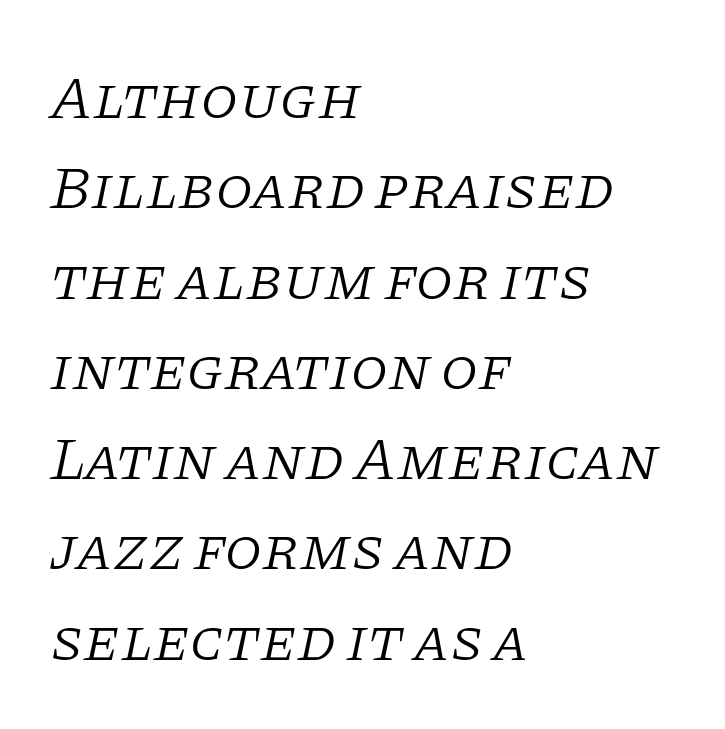
The image shows 61 px light serif type, italic (leaning right); set left-aligned, normal line spacing (1.48x), normal letter spacing, not underlined; low stroke contrast and a large x-height.
